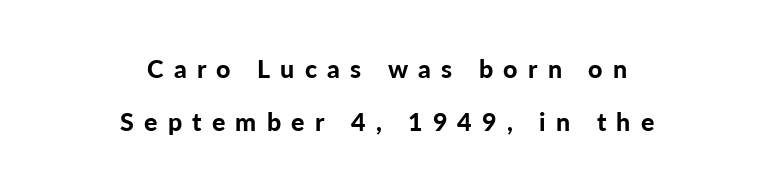
Just letters on the line, the space beneath them empty. Does the lettering tilt? It doesn't — this is upright. The glyphs have the mass of a bold cut. Characters follow at a spacing far wider than the type designer built in.
